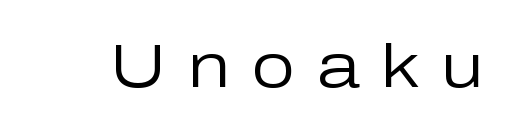
Q: Is the text bold? A: No.
Q: Is the text italic (slanted)? A: No, it is upright.
Q: Is the typeface a serif or a sans-serif typeface? A: Sans-serif.
Q: Is the text underlined? A: No.
Q: Is the spacing between letters normal or unusually wide? A: Unusually wide.
Q: Width (condensed, normal, or wide)? A: Normal.
Q: Stroke contrast? A: Low.
Q: x-height? A: Medium.
Q: Monospaced? A: No.
